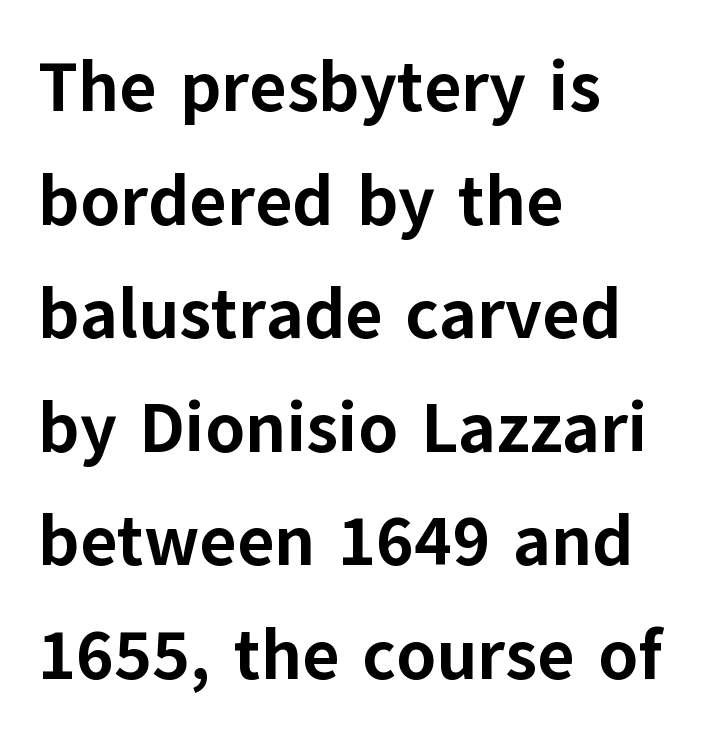
Q: Is the text bold? A: Yes.
Q: Is the text italic (slanted)? A: No, it is upright.
Q: Is the typeface a serif or a sans-serif typeface? A: Sans-serif.
Q: Is the text underlined? A: No.
Q: How is the paragraph aligned? A: Left-aligned.
Q: Is the spacing between letters normal or unusually wide? A: Normal.
Q: Is the spacing between lines tight, normal or loose? A: Normal.
Q: Width (condensed, normal, or wide)? A: Normal.
Q: Stroke contrast? A: Low.
Q: x-height? A: Medium.
Q: Monospaced? A: No.
